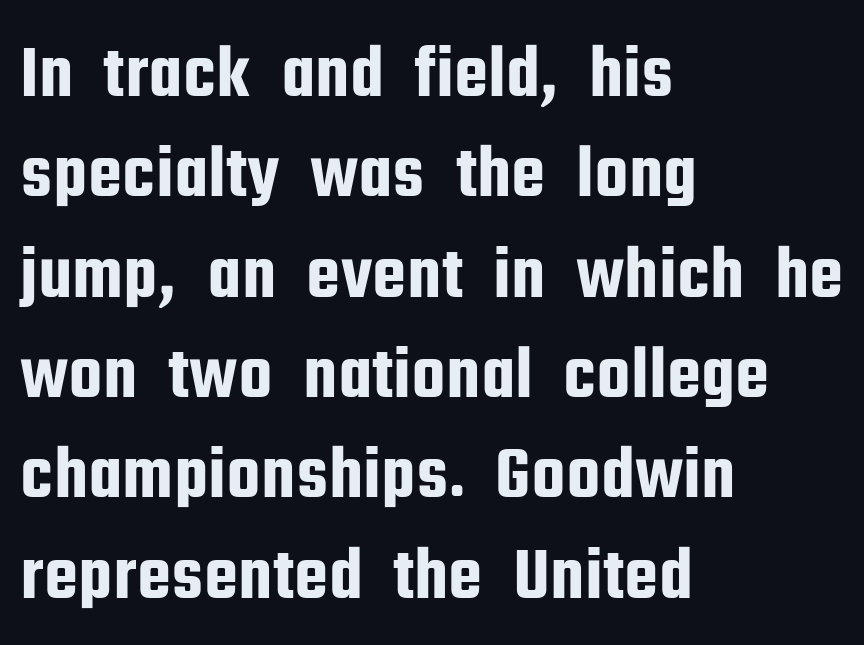
Q: Is the text italic (slanted)? A: No, it is upright.
Q: Is the typeface a serif or a sans-serif typeface? A: Sans-serif.
Q: Is the text underlined? A: No.
Q: How is the paragraph aligned? A: Left-aligned.
Q: Is the spacing between letters normal or unusually wide? A: Normal.
Q: Is the spacing between lines tight, normal or loose? A: Normal.
Q: Width (condensed, normal, or wide)? A: Condensed.
Q: Stroke contrast? A: Low.
Q: x-height? A: Medium.
Q: Monospaced? A: No.
